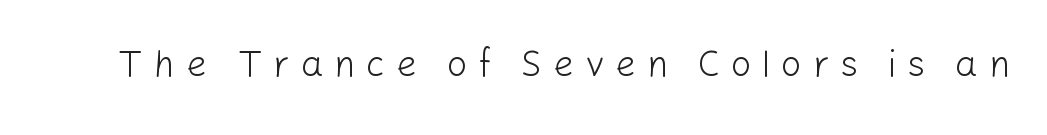
The image shows 36 px light sans-serif type, upright; set unusually wide letter spacing (+0.3 em), not underlined; low stroke contrast and a medium x-height.
